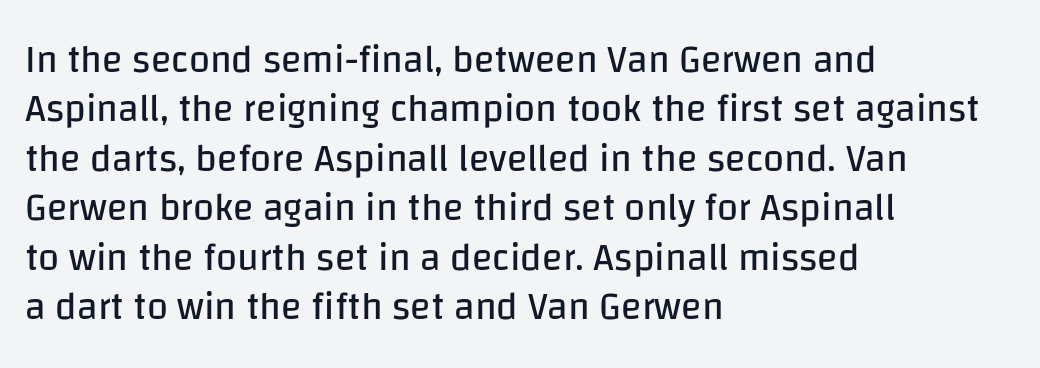
Nothing heavy about these letters — not bold at all. Here the glyphs are tracked normally, forming tight word shapes. Look at the bottom of the vertical strokes: they stop flat, with no serifs. Typeset ragged right — the left edge is the straight one. Quick note: not italic, upright. The foot of each line stays bare and open.
